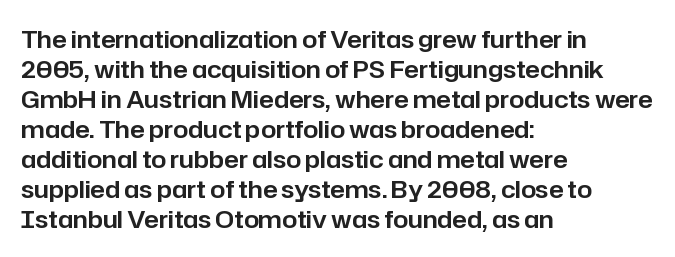
Q: Is the text italic (slanted)? A: No, it is upright.
Q: Is the text underlined? A: No.
Q: How is the paragraph aligned? A: Left-aligned.
Q: Is the spacing between letters normal or unusually wide? A: Normal.
Q: Is the spacing between lines tight, normal or loose? A: Normal.
